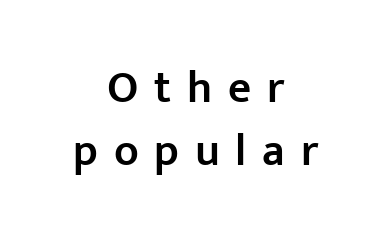
The font is running at a semibold setting, under full bold. Alignment: centered. Beneath every word, the page is bare. Someone cranked the tracking dial way up on this one. Note the varied advance widths — an 'i' is clearly narrower than an 'm'.
